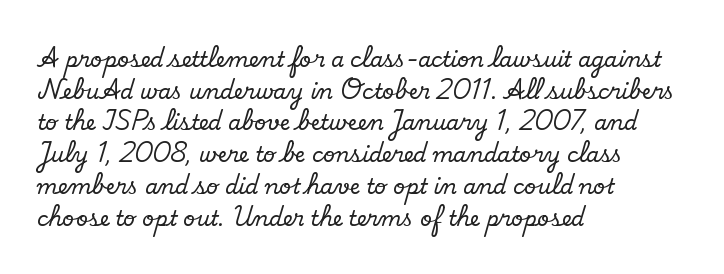
Q: Is the text italic (slanted)? A: Yes.
Q: Is the text underlined? A: No.
Q: How is the paragraph aligned? A: Left-aligned.
Q: Is the spacing between letters normal or unusually wide? A: Normal.
Q: Is the spacing between lines tight, normal or loose? A: Normal.
